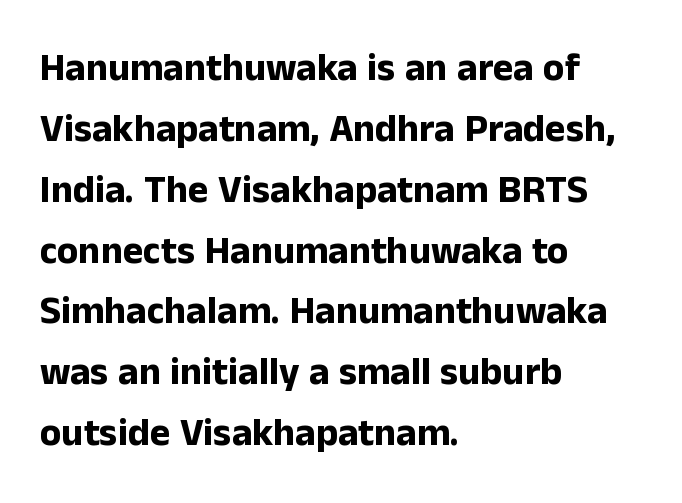
{"serif": "no", "italic": "no", "bold": "yes", "weight": "bold", "width": "normal", "stroke_contrast": "low", "x_height": "medium", "monospaced": "no", "underline": "no", "align": "left", "line_spacing": "normal", "line_spacing_ratio": 1.56, "letter_spacing": "normal", "letter_spacing_em": 0.0, "glyph_px": 39}
